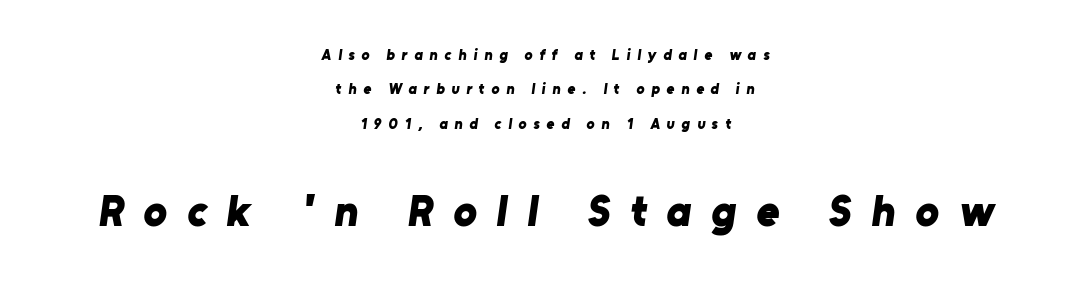
The image shows 44 px bold sans-serif type; set centered, loose line spacing (2.3x), unusually wide letter spacing (+0.45 em), not underlined; the second (bottom) block is 2.93x larger; low stroke contrast and a medium x-height.
